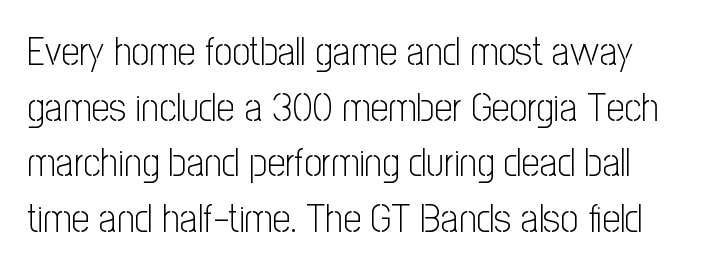
Spacing verdict: proportional, widths tailored to each character. Spacing between characters is what you'd get straight out of the box. Nope, not italic — everything's standing straight. The words here are not underlined.
